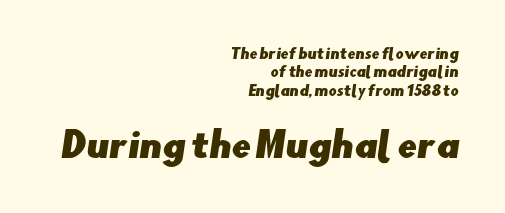
{"serif": "no", "width": "normal", "stroke_contrast": "low", "x_height": "small", "monospaced": "no", "underline": "no", "align": "right", "line_spacing": "normal", "line_spacing_ratio": 1.31, "letter_spacing": "normal", "letter_spacing_em": 0.0, "larger_block": "second", "size_ratio": 2.5, "glyph_px": 35}
